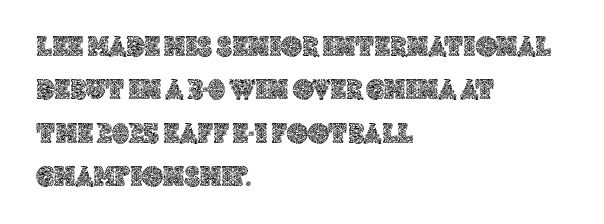
The rows are spaced the way most documents space them. Words float on clear page, feet unadorned. Each letter keeps its own natural width here, so spacing adapts to shape. The typography opts for an upright posture over an oblique one. How are the letters spaced? Ordinarily, with no added tracking. The paragraph shown leans on its left margin.
